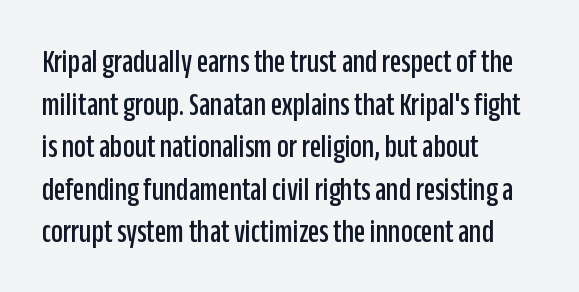
{"serif": "no", "italic": "no", "width": "condensed", "stroke_contrast": "low", "x_height": "large", "monospaced": "no", "underline": "no", "align": "left", "line_spacing": "normal", "line_spacing_ratio": 1.29, "letter_spacing": "normal", "letter_spacing_em": 0.0, "glyph_px": 33}
